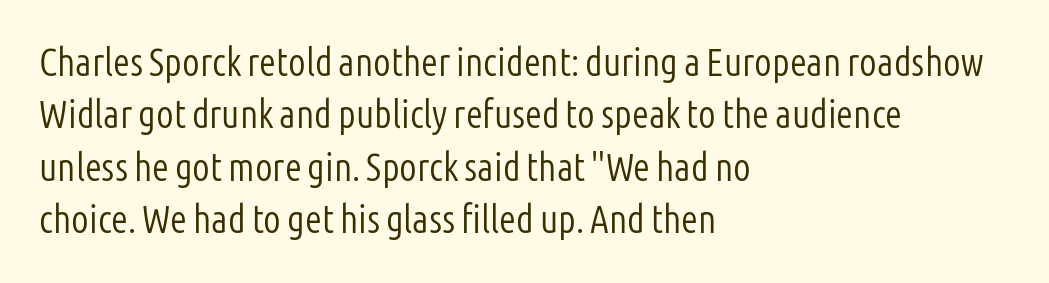
This is not heavy type; no bold has been used. Nobody drew a line under any word here. Typographically, this falls in the sans-serif category. This is the regular roman posture of the typeface.
